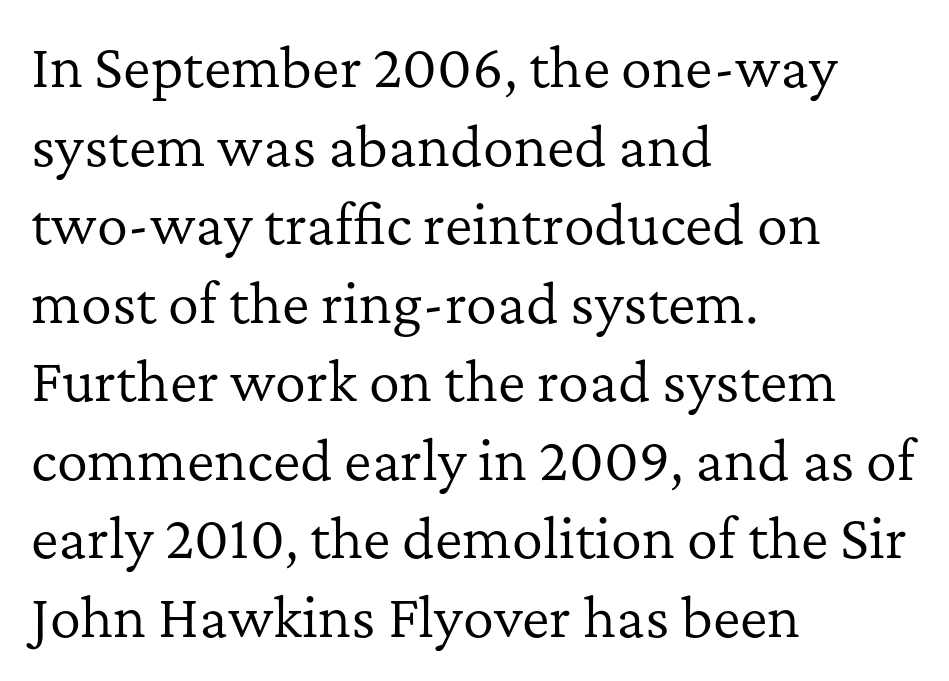
Type without underlining. Yep, those are serifs on the letters. If you measured baseline to baseline, you'd find a middling distance. The passage is arranged the way most books set body copy — flush left. Nobody touched the tracking dial on this one. The passage shown is typed in a proportional face where columns would drift.
